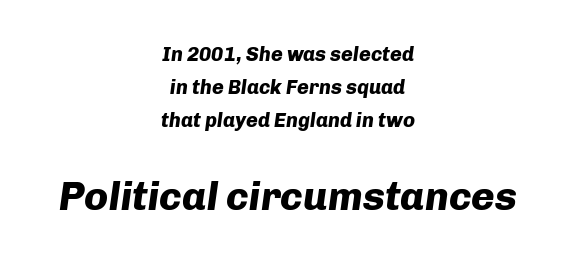
The image shows 40 px heavy type, italic (leaning right); set centered, normal line spacing (1.64x), normal letter spacing, not underlined; the second (bottom) block is 2.0x larger; low stroke contrast and a medium x-height.
